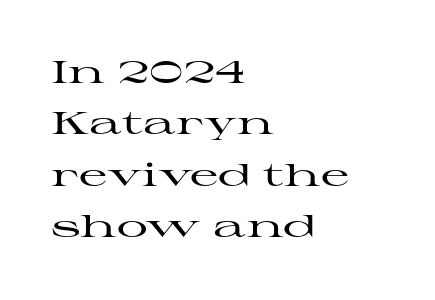
{"serif": "yes", "italic": "no", "width": "wide", "stroke_contrast": "high", "x_height": "medium", "monospaced": "no", "underline": "no", "align": "left", "line_spacing": "normal", "line_spacing_ratio": 1.66, "letter_spacing": "normal", "letter_spacing_em": 0.0, "glyph_px": 31}
